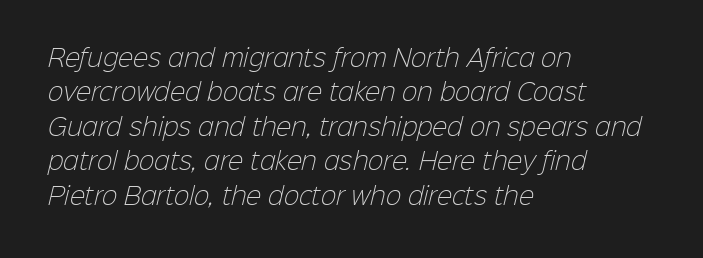
The image shows 23 px text type; set left-aligned, normal line spacing (1.5x), normal letter spacing, not underlined.
